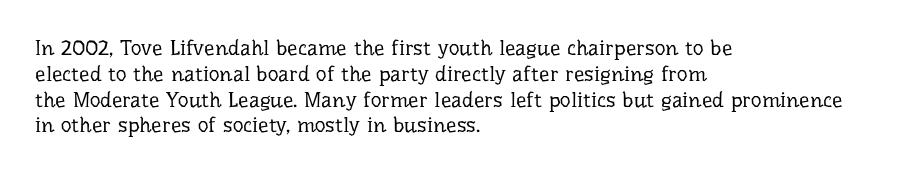
Q: Is the text bold? A: No.
Q: Is the text italic (slanted)? A: No, it is upright.
Q: Is the text underlined? A: No.
Q: How is the paragraph aligned? A: Left-aligned.
Q: Is the spacing between letters normal or unusually wide? A: Normal.
